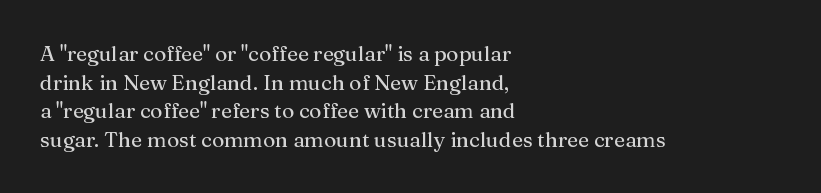
{"italic": "no", "underline": "no", "align": "left", "line_spacing": "normal", "line_spacing_ratio": 1.36, "letter_spacing": "normal", "letter_spacing_em": 0.0, "glyph_px": 21}
